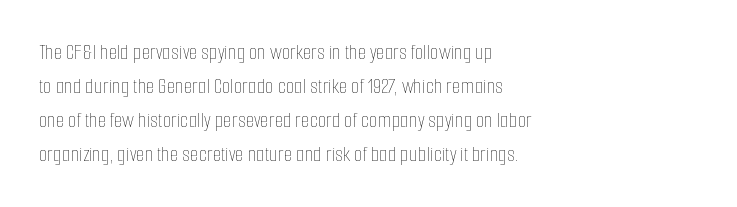
These lines stack with their left ends in a neat column. Any mark beneath the type? The region is blank. Short note: letters normally spaced. The type sits square on the baseline with zero lean.
